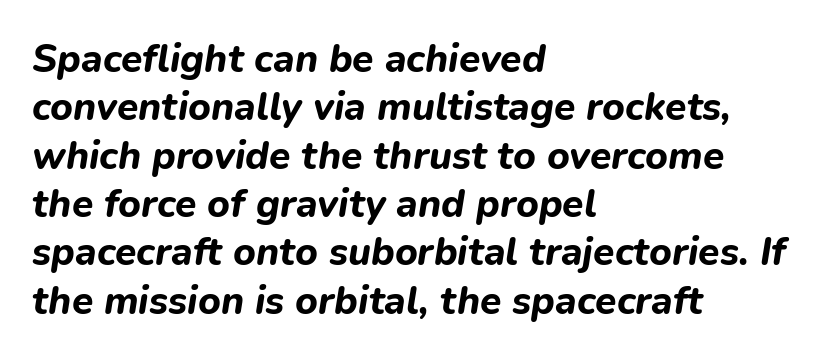
Q: Is the text bold? A: Yes.
Q: Is the text italic (slanted)? A: Yes, it leans right by about 9 degrees.
Q: Is the text underlined? A: No.
Q: How is the paragraph aligned? A: Left-aligned.
Q: Is the spacing between letters normal or unusually wide? A: Normal.
Q: Width (condensed, normal, or wide)? A: Normal.
Q: Stroke contrast? A: Low.
Q: x-height? A: Medium.
Q: Monospaced? A: No.
